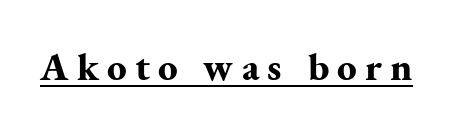
The image shows 39 px bold serif type, upright; set unusually wide letter spacing (+0.21 em), underlined; medium stroke contrast and a small x-height.
